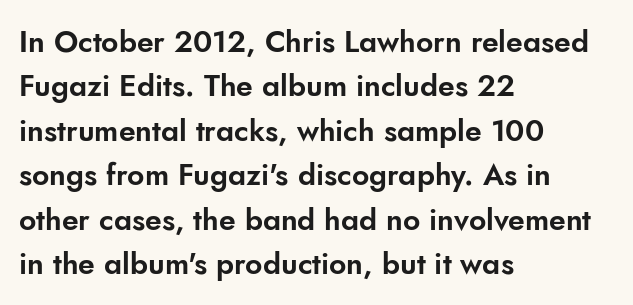
These lines are rendered in a variable-pitch font. One-word summary of the alignment: left. Any mark beneath the type? The region is blank. Rows of type keep a routine distance in the vertical direction. The line texture is even and compact thanks to regular tracking.
